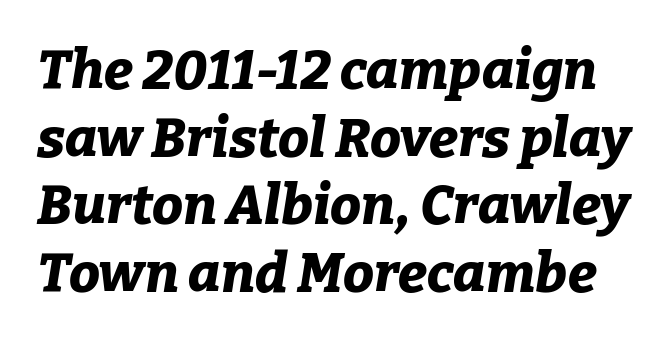
{"italic": "yes", "lean": "right", "slant_degrees": 9, "bold": "yes", "weight": "bold", "width": "normal", "stroke_contrast": "low", "x_height": "medium", "monospaced": "no", "underline": "no", "line_spacing_ratio": 1.23, "letter_spacing": "normal", "letter_spacing_em": 0.0, "glyph_px": 55}
